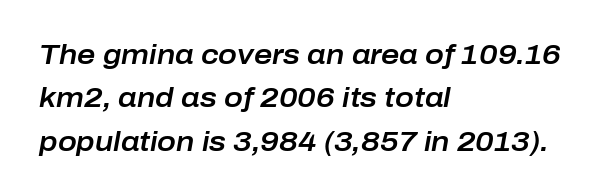
Q: Is the text italic (slanted)? A: Yes, it leans right by about 10 degrees.
Q: Is the text underlined? A: No.
Q: How is the paragraph aligned? A: Left-aligned.
Q: Is the spacing between letters normal or unusually wide? A: Normal.
Q: Is the spacing between lines tight, normal or loose? A: Normal.
Q: Width (condensed, normal, or wide)? A: Normal.
Q: Stroke contrast? A: Low.
Q: x-height? A: Medium.
Q: Monospaced? A: No.
